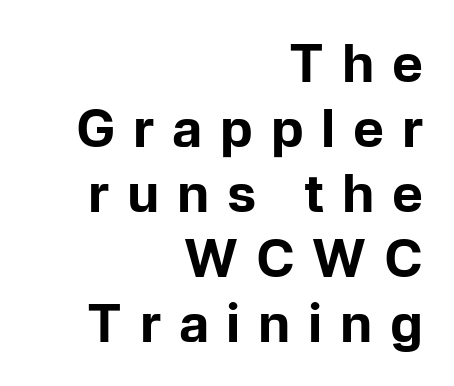
One glance says typical: line gaps are just what's usual. The rendering uses a bold face; every stroke is thick and dark. Spacing verdict: proportional, widths tailored to each character. Tracking here is generous; glyphs stand well apart from one another.
